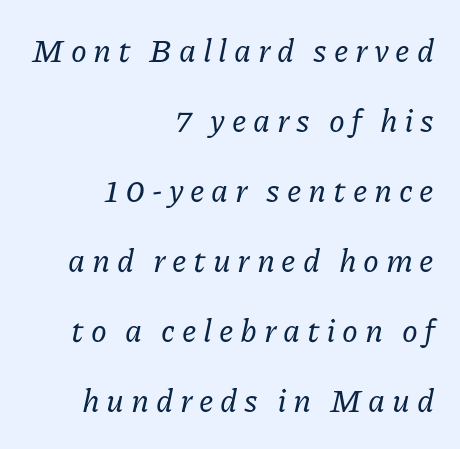
{"serif": "yes", "italic": "yes", "lean": "right", "slant_degrees": 11, "width": "normal", "stroke_contrast": "low", "x_height": "medium", "monospaced": "no", "underline": "no", "align": "right", "line_spacing": "loose", "line_spacing_ratio": 2.19, "letter_spacing": "wide", "letter_spacing_em": 0.21, "glyph_px": 32}
